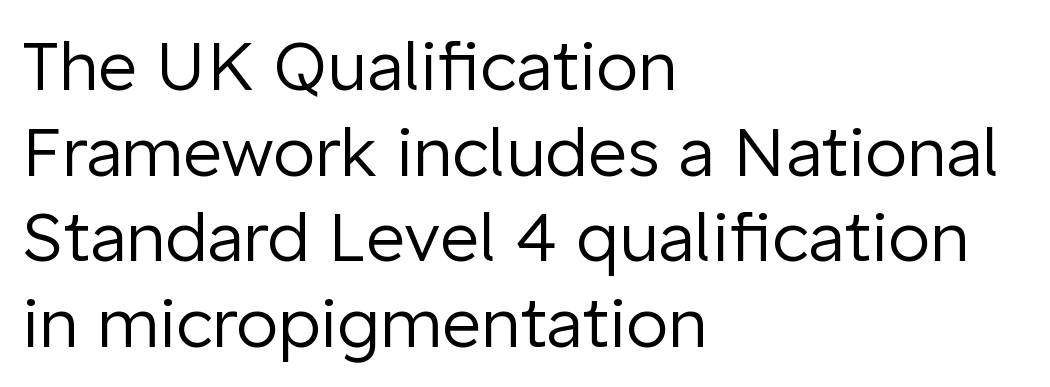
{"serif": "no", "italic": "no", "bold": "no", "weight": "regular", "width": "normal", "stroke_contrast": "low", "x_height": "medium", "monospaced": "no", "underline": "no", "align": "left", "line_spacing": "normal", "line_spacing_ratio": 1.26, "letter_spacing": "normal", "letter_spacing_em": 0.0, "glyph_px": 68}
